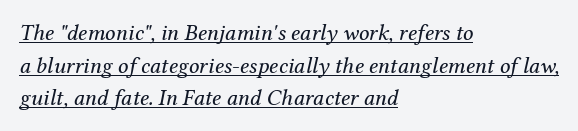
The lines sit at an ordinary, default distance from one another. A typesetter would mark this as italic. A quiet, ordinary-to-light weight characterises the typeface. The glyphs are accompanied by a horizontal stroke just below them.
